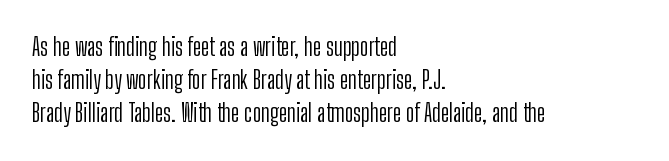
Horizontally, the lines are justified to the leading edge only. A roman cut, with each character standing at attention. The lines sit at an ordinary, default distance from one another. The font sits on the lighter half of the weight spectrum, regular included. Just letters on the line, the space beneath them empty. Standard letterfit; no display-style spreading of the glyphs.
